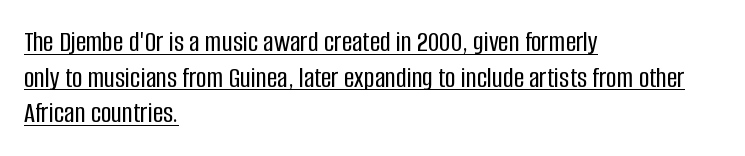
{"serif": "no", "italic": "no", "width": "condensed", "stroke_contrast": "low", "x_height": "large", "monospaced": "no", "underline": "yes", "align": "left", "line_spacing_ratio": 1.23, "letter_spacing": "normal", "letter_spacing_em": 0.0, "glyph_px": 29}
